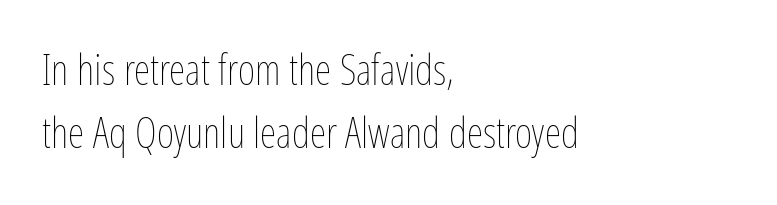
Q: Is the text bold? A: No.
Q: Is the text italic (slanted)? A: No, it is upright.
Q: Is the text underlined? A: No.
Q: How is the paragraph aligned? A: Left-aligned.
Q: Is the spacing between letters normal or unusually wide? A: Normal.
Q: Is the spacing between lines tight, normal or loose? A: Normal.
Q: Width (condensed, normal, or wide)? A: Condensed.
Q: Stroke contrast? A: Low.
Q: x-height? A: Medium.
Q: Monospaced? A: No.
